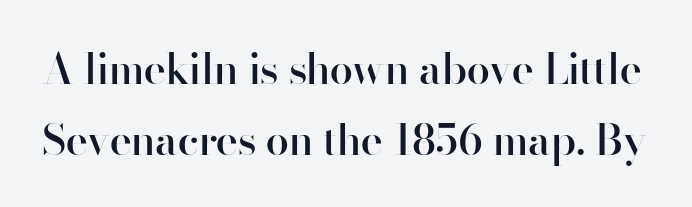
{"serif": "no", "italic": "no", "bold": "semi", "weight": "semibold", "width": "normal", "stroke_contrast": "high", "x_height": "small", "monospaced": "no", "underline": "no", "line_spacing": "normal", "line_spacing_ratio": 1.7, "letter_spacing": "normal", "letter_spacing_em": 0.0, "glyph_px": 42}
